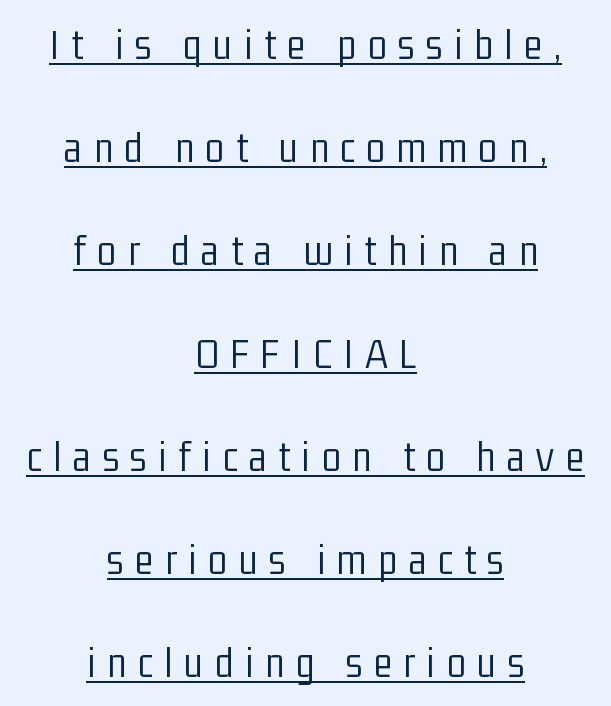
The image shows 44 px light, condensed sans-serif type, upright; set centered, loose line spacing (2.34x), unusually wide letter spacing (+0.26 em), underlined; low stroke contrast and a medium x-height.
